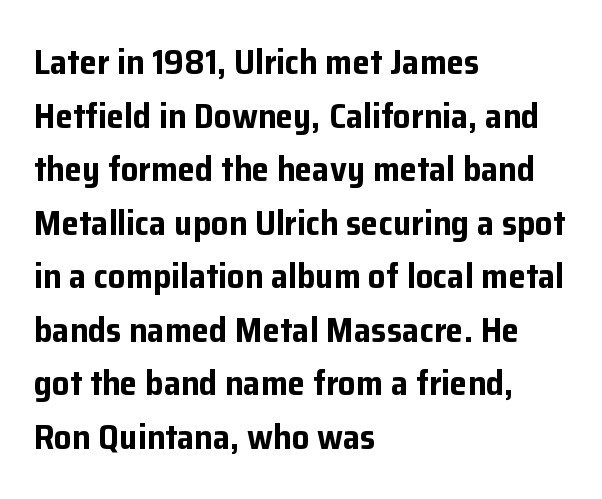
{"serif": "no", "italic": "no", "bold": "yes", "weight": "bold", "width": "normal", "stroke_contrast": "low", "x_height": "medium", "monospaced": "no", "underline": "no", "align": "left", "line_spacing": "normal", "line_spacing_ratio": 1.53, "letter_spacing": "normal", "letter_spacing_em": 0.0, "glyph_px": 35}
